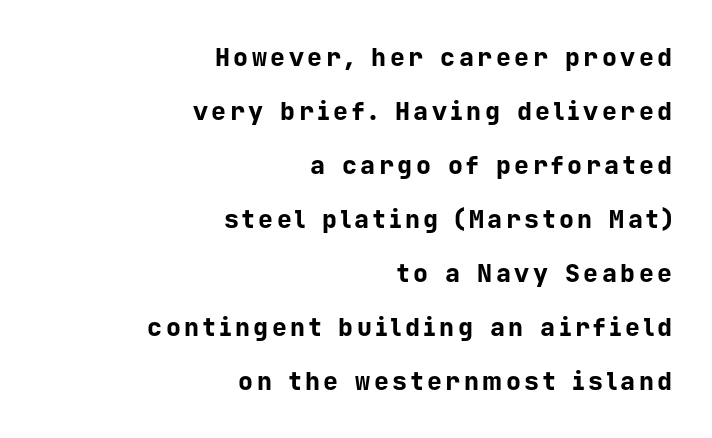
Q: Is the text bold? A: Yes.
Q: Is the text italic (slanted)? A: No, it is upright.
Q: Is the text underlined? A: No.
Q: How is the paragraph aligned? A: Right-aligned.
Q: Is the spacing between lines tight, normal or loose? A: Loose.
